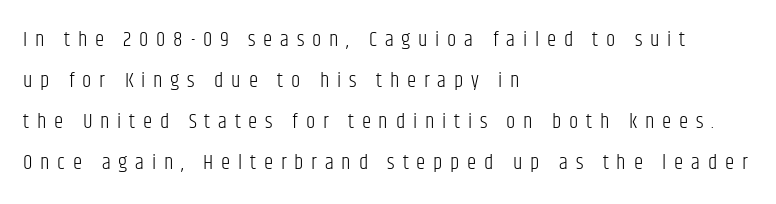
The image shows 21 px text type, upright; set left-aligned, loose line spacing (1.96x), unusually wide letter spacing (+0.37 em), not underlined.
